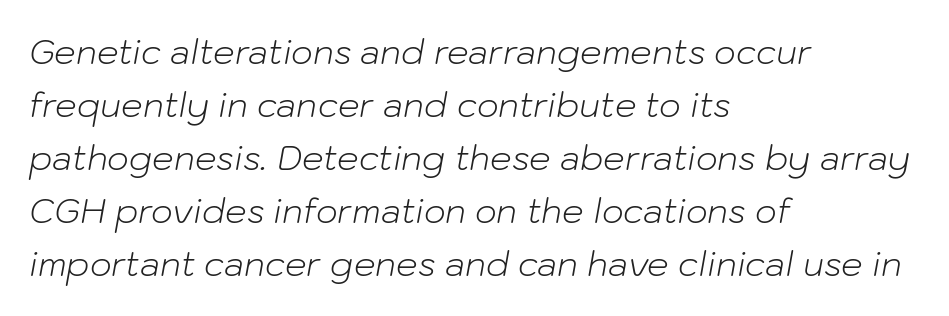
These lines are set flush left with a ragged right edge. A typesetter would mark this as italic. Students, note that the glyphs here touch the page at normal intervals. Check under the words: just untouched page. Quick note: interline space is typical. The font is comparable to plain body text, perhaps lighter.
